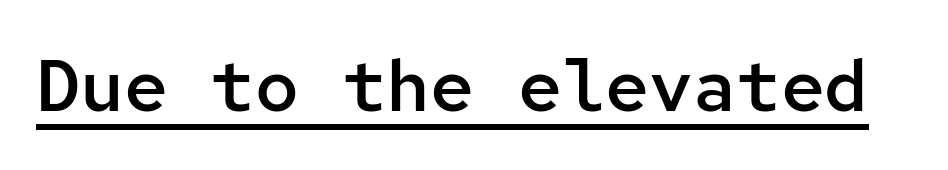
Q: Is the text bold? A: Semi-bold.
Q: Is the text italic (slanted)? A: No, it is upright.
Q: Is the typeface a serif or a sans-serif typeface? A: Sans-serif.
Q: Is the text underlined? A: Yes.
Q: Is the spacing between letters normal or unusually wide? A: Normal.
Q: Width (condensed, normal, or wide)? A: Normal.
Q: Stroke contrast? A: Low.
Q: x-height? A: Medium.
Q: Monospaced? A: Yes.
